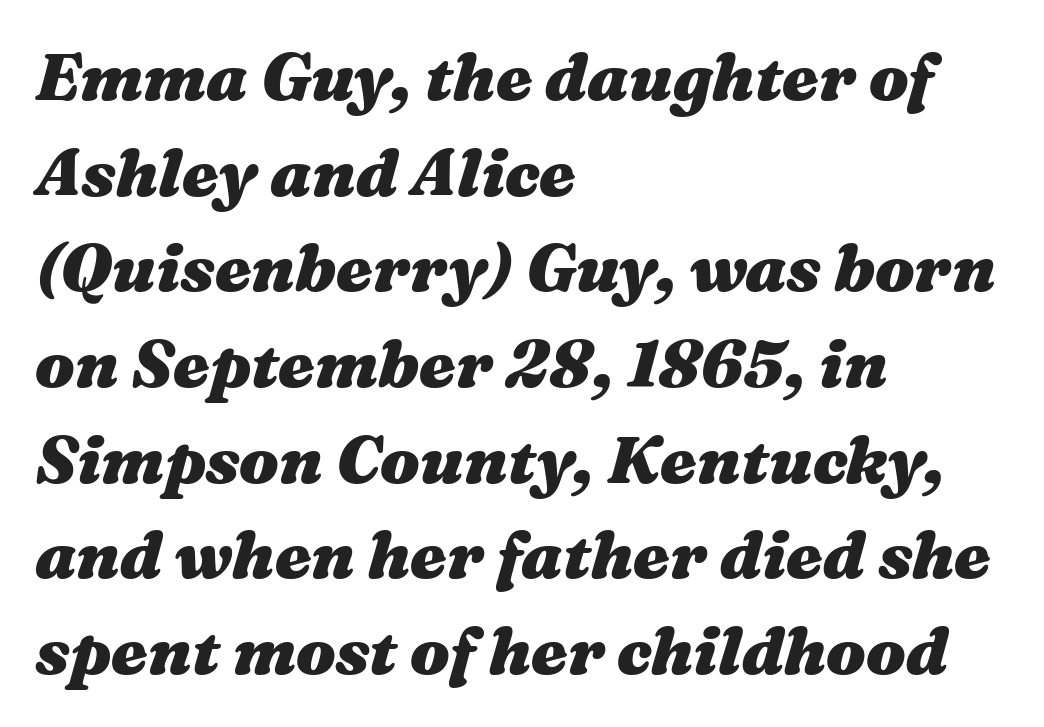
{"italic": "yes", "lean": "right", "slant_degrees": 16, "bold": "yes", "weight": "heavy", "width": "wide", "stroke_contrast": "medium", "x_height": "medium", "monospaced": "no", "underline": "no", "align": "left", "line_spacing": "normal", "line_spacing_ratio": 1.45, "letter_spacing": "normal", "letter_spacing_em": 0.0, "glyph_px": 66}
